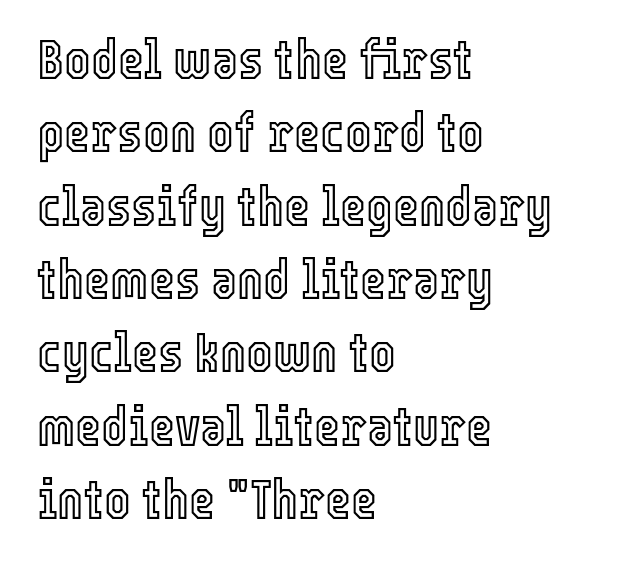
{"italic": "no", "width": "condensed", "x_height": "medium", "monospaced": "no", "underline": "no", "align": "left", "line_spacing": "normal", "line_spacing_ratio": 1.31, "letter_spacing": "normal", "letter_spacing_em": 0.0, "glyph_px": 56}
